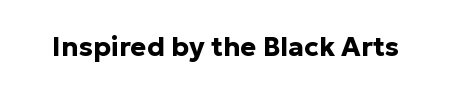
The image shows 27 px bold type, upright; set normal letter spacing, not underlined.
